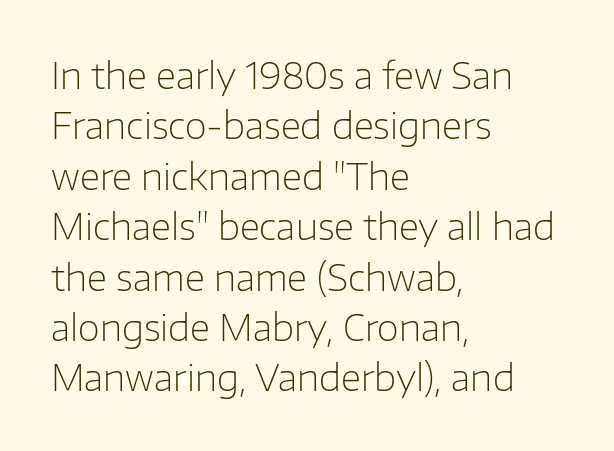
{"serif": "no", "italic": "no", "bold": "no", "weight": "light", "width": "normal", "stroke_contrast": "low", "x_height": "medium", "monospaced": "no", "underline": "no", "align": "left", "line_spacing": "normal", "line_spacing_ratio": 1.4, "letter_spacing": "normal", "letter_spacing_em": 0.0, "glyph_px": 36}
